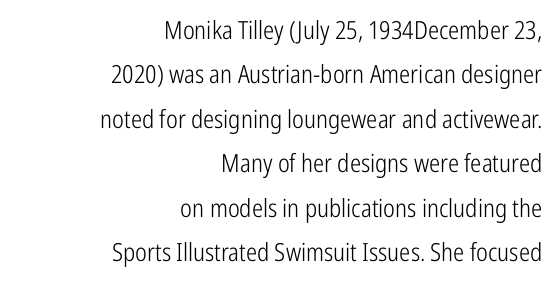
Q: Is the text bold? A: No.
Q: Is the text italic (slanted)? A: No, it is upright.
Q: Is the text underlined? A: No.
Q: How is the paragraph aligned? A: Right-aligned.
Q: Is the spacing between letters normal or unusually wide? A: Normal.
